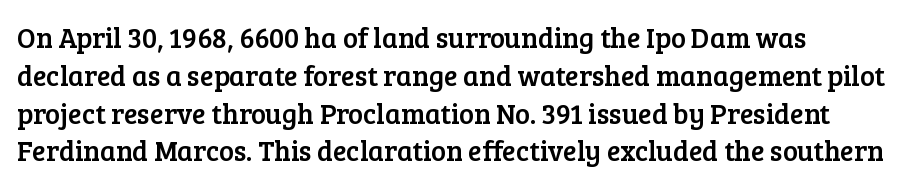
Lines of text with bare space underneath. The rendering uses natural spacing where letterforms have individual widths. Font category for this specimen: serif. A typesetter would call this leading conventional body-copy spacing. Is there any slant? The stems are plumb. This rendering leaves character spacing at its baseline value.
